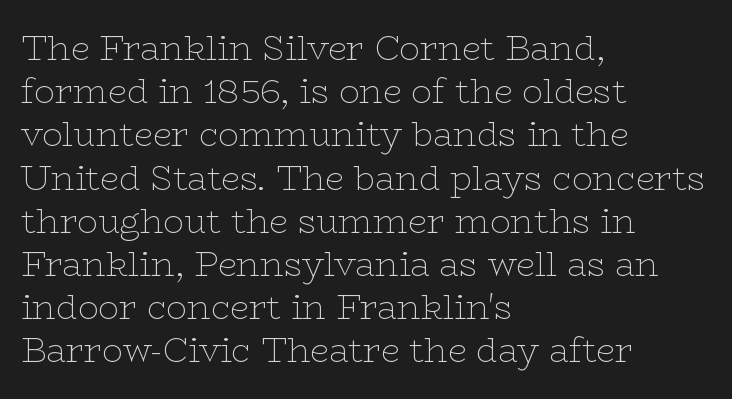
The image shows 34 px thin, wide serif type, upright; set left-aligned, normal line spacing (1.27x), normal letter spacing, not underlined; low stroke contrast and a medium x-height.
